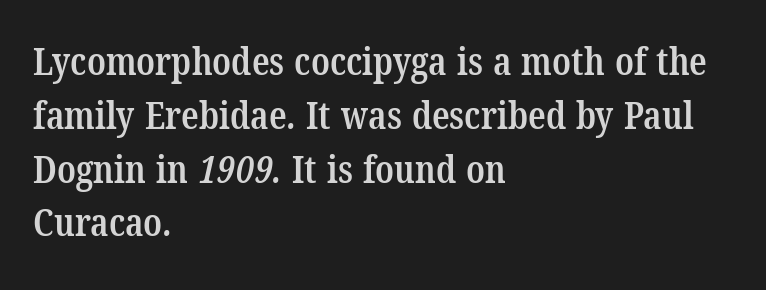
{"serif": "yes", "bold": "semi", "weight": "semibold", "width": "condensed", "stroke_contrast": "low", "x_height": "medium", "monospaced": "no", "underline": "no", "align": "left", "line_spacing": "normal", "line_spacing_ratio": 1.38, "letter_spacing": "normal", "letter_spacing_em": 0.0, "glyph_px": 39}
